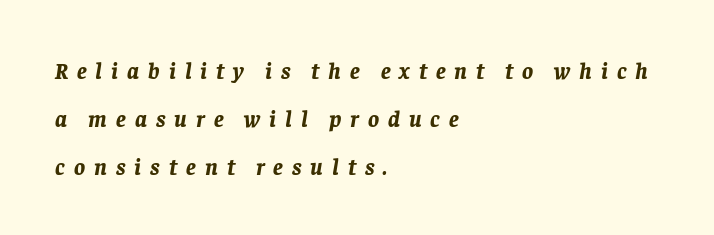
Each word looks stretched out because of the extra space between its letters. The lines are quadded left. A dark, heavy texture on the line: the type is bold. The specimen omits any rule beneath the text block's lines.
